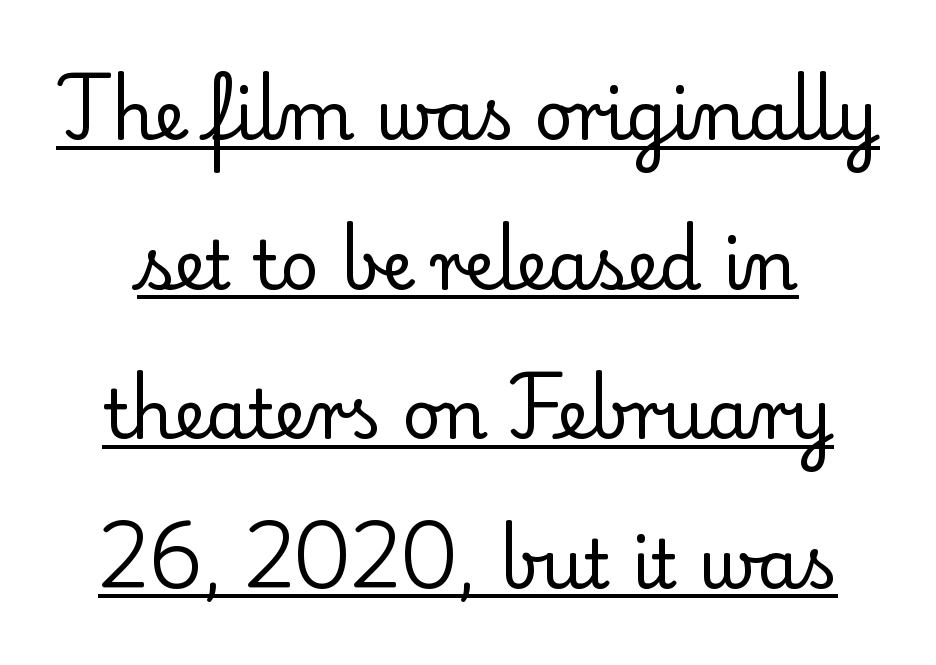
The image shows 68 px regular-weight serif type, upright; set loose line spacing (2.2x), normal letter spacing, underlined; low stroke contrast and a small x-height.
